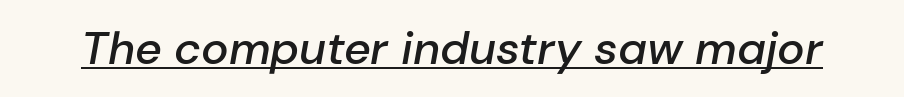
{"italic": "yes", "lean": "right", "slant_degrees": 10, "bold": "semi", "weight": "semibold", "width": "normal", "stroke_contrast": "low", "x_height": "medium", "monospaced": "no", "underline": "yes", "letter_spacing": "normal", "letter_spacing_em": 0.0, "glyph_px": 46}
